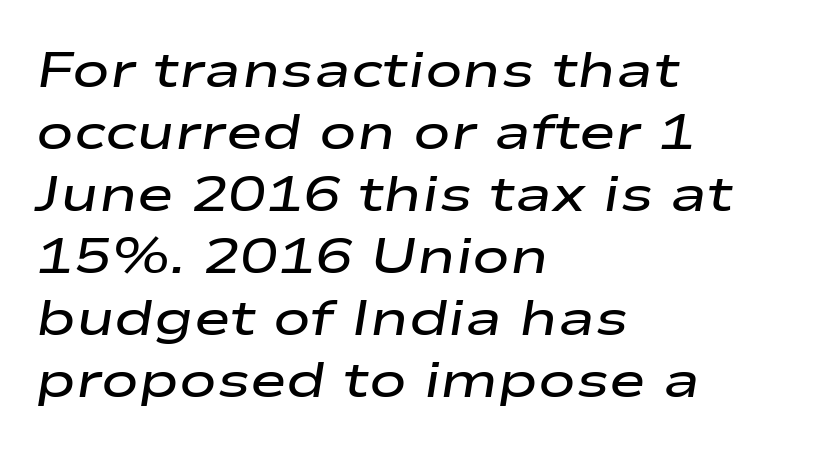
Q: Is the text bold? A: Semi-bold.
Q: Is the text italic (slanted)? A: Yes, it leans right by about 9 degrees.
Q: Is the text underlined? A: No.
Q: How is the paragraph aligned? A: Left-aligned.
Q: Is the spacing between letters normal or unusually wide? A: Normal.
Q: Width (condensed, normal, or wide)? A: Wide.
Q: Stroke contrast? A: Low.
Q: x-height? A: Medium.
Q: Monospaced? A: No.
